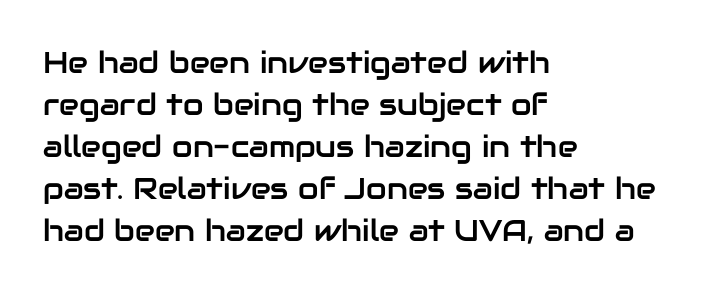
The glyphs in this specimen are sans serif. The lettering holds an erect, upright posture throughout. These lines are set flush left with a ragged right edge. How would I describe the line gaps? Plain and ordinary. These lines are rendered in a variable-pitch font.
